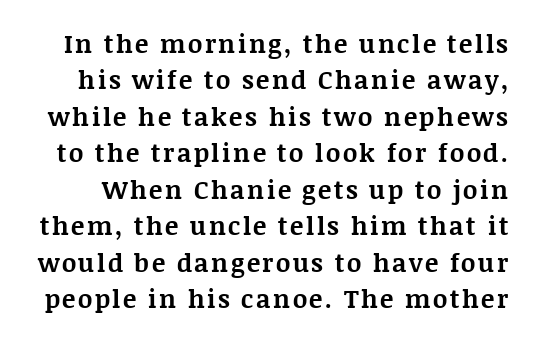
Characters remain perfectly vertical along every line. No word sits above an underline. The lines sit at an ordinary, default distance from one another. The typesetting leans heavy: a genuine bold.
